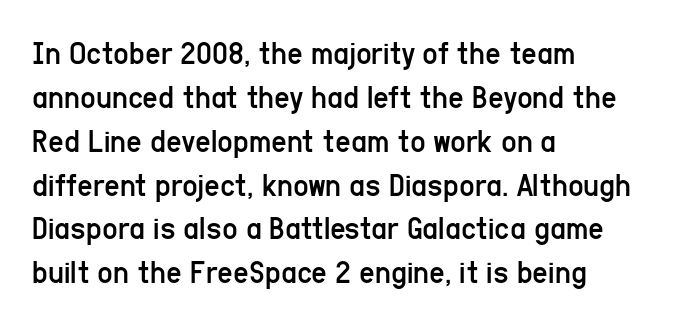
There is no visible air inserted between adjacent glyphs. Stems and bowls with no extra thickness — not bold. Looks like regular typesetting: each glyph gets only the width it needs. This sample uses an upright cut, with every glyph sitting square on the baseline. Short and long lines alike share a common starting point at left. This rendering features lettering with no underline.
